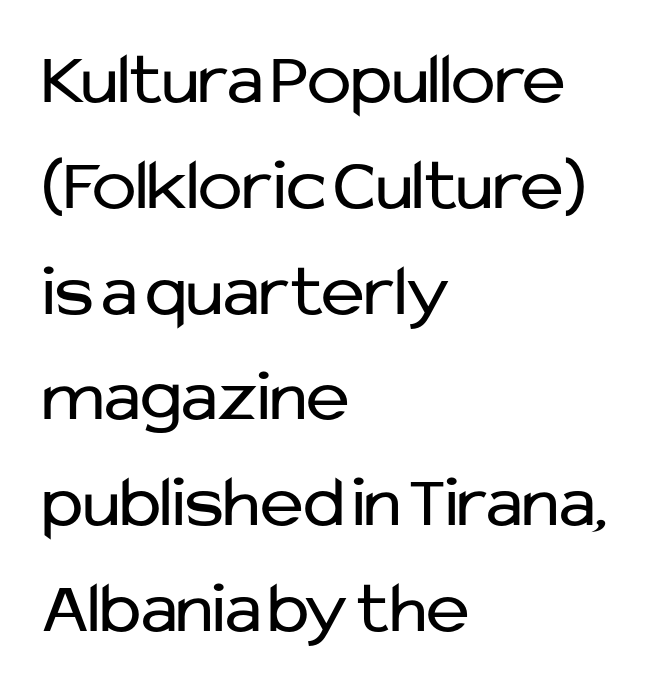
{"serif": "no", "italic": "no", "bold": "no", "weight": "regular", "width": "normal", "stroke_contrast": "low", "x_height": "medium", "monospaced": "no", "underline": "no", "align": "left", "line_spacing": "normal", "line_spacing_ratio": 1.43, "letter_spacing": "normal", "letter_spacing_em": 0.0, "glyph_px": 74}
